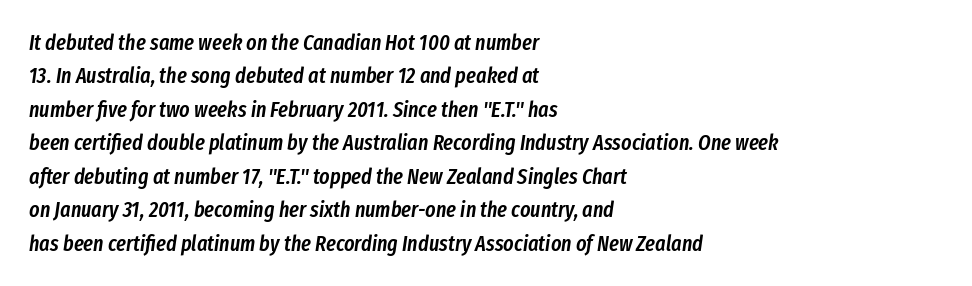
Q: Is the text bold? A: Semi-bold.
Q: Is the text italic (slanted)? A: Yes, it leans right by about 8 degrees.
Q: Is the text underlined? A: No.
Q: How is the paragraph aligned? A: Left-aligned.
Q: Is the spacing between letters normal or unusually wide? A: Normal.
Q: Is the spacing between lines tight, normal or loose? A: Normal.
